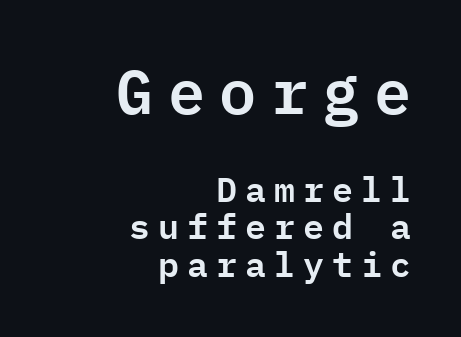
Q: Is the text italic (slanted)? A: No, it is upright.
Q: Is the typeface a serif or a sans-serif typeface? A: Sans-serif.
Q: Is the text underlined? A: No.
Q: How is the paragraph aligned? A: Right-aligned.
Q: Is the spacing between letters normal or unusually wide? A: Unusually wide.
Q: Is the spacing between lines tight, normal or loose? A: Tight.
Q: Which block of text is set in a larger size, the first (top) or the second (bottom)? A: The first (top) one.
Q: Width (condensed, normal, or wide)? A: Normal.
Q: Stroke contrast? A: Low.
Q: x-height? A: Medium.
Q: Monospaced? A: Yes.
